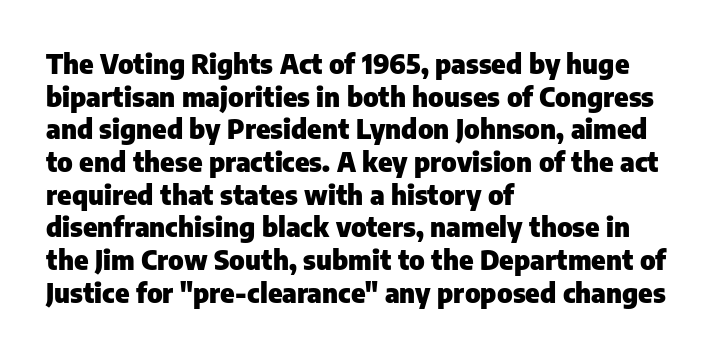
{"italic": "no", "bold": "yes", "underline": "no", "align": "left", "line_spacing_ratio": 1.21, "letter_spacing": "normal", "letter_spacing_em": 0.0, "glyph_px": 27}
